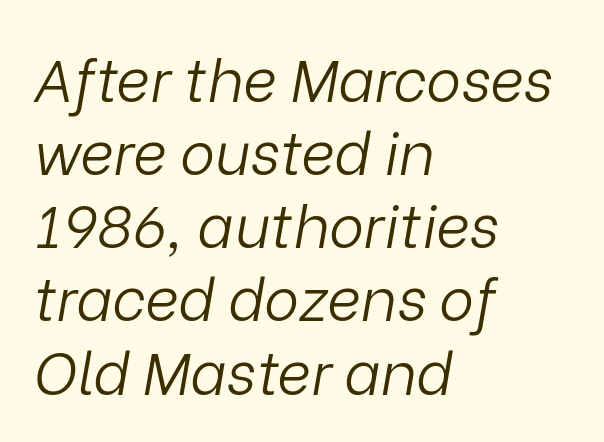
Q: Is the text bold? A: No.
Q: Is the text italic (slanted)? A: Yes, it leans right by about 9 degrees.
Q: Is the text underlined? A: No.
Q: How is the paragraph aligned? A: Left-aligned.
Q: Is the spacing between letters normal or unusually wide? A: Normal.
Q: Width (condensed, normal, or wide)? A: Normal.
Q: Stroke contrast? A: Low.
Q: x-height? A: Medium.
Q: Monospaced? A: No.
